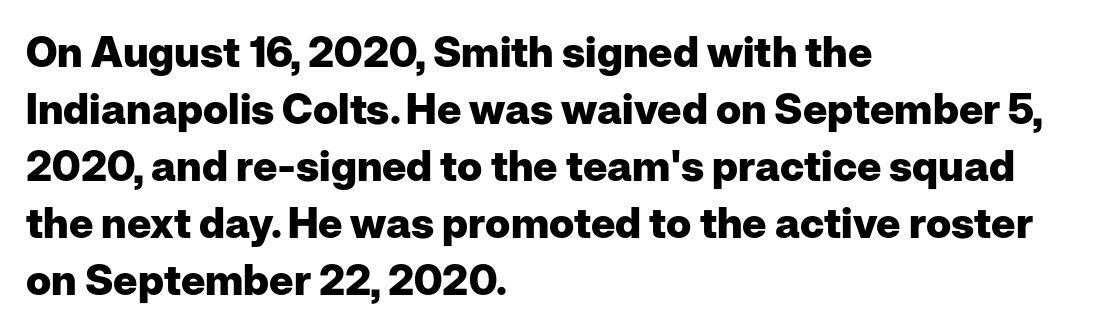
Q: Is the text bold? A: Yes.
Q: Is the text italic (slanted)? A: No, it is upright.
Q: Is the typeface a serif or a sans-serif typeface? A: Sans-serif.
Q: Is the text underlined? A: No.
Q: How is the paragraph aligned? A: Left-aligned.
Q: Is the spacing between letters normal or unusually wide? A: Normal.
Q: Is the spacing between lines tight, normal or loose? A: Normal.
Q: Width (condensed, normal, or wide)? A: Normal.
Q: Stroke contrast? A: Low.
Q: x-height? A: Medium.
Q: Monospaced? A: No.
